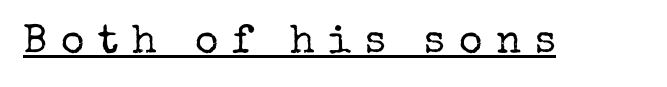
Classification — serif. This is not heavy type; no bold has been used. The letters advance in unequal steps, a hallmark of proportional type. A baseline rule has been typeset under these characters.
